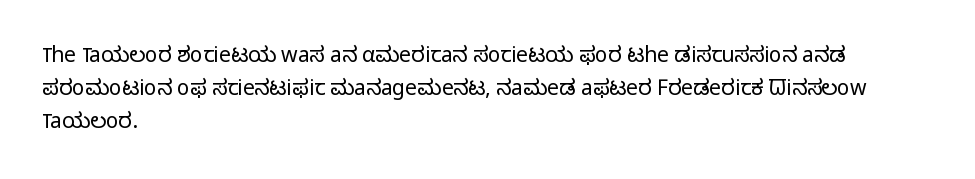
Upright lettering throughout. The rows are spaced the way most documents space them. These lines stack with their left ends in a neat column. The space beneath each line is pristine and unruled. This sample uses plain, unmodified letter spacing. Stem width sits at or under what a default text font uses.
